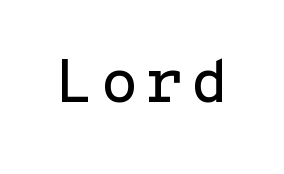
{"serif": "no", "italic": "no", "width": "normal", "stroke_contrast": "low", "x_height": "medium", "monospaced": "yes", "underline": "no", "glyph_px": 61}
